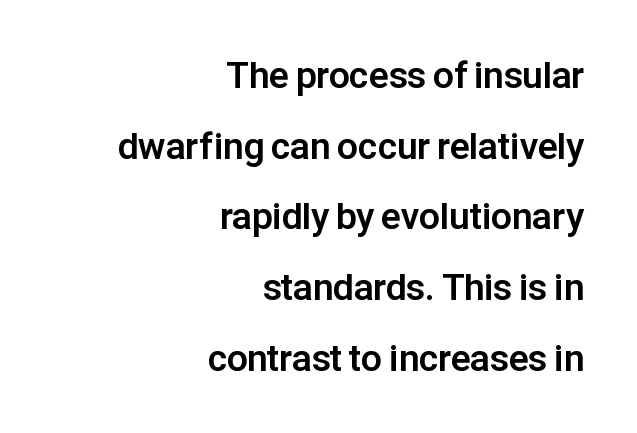
The image shows 37 px bold sans-serif type, upright; set right-aligned, loose line spacing (1.91x), normal letter spacing, not underlined; low stroke contrast and a medium x-height.
